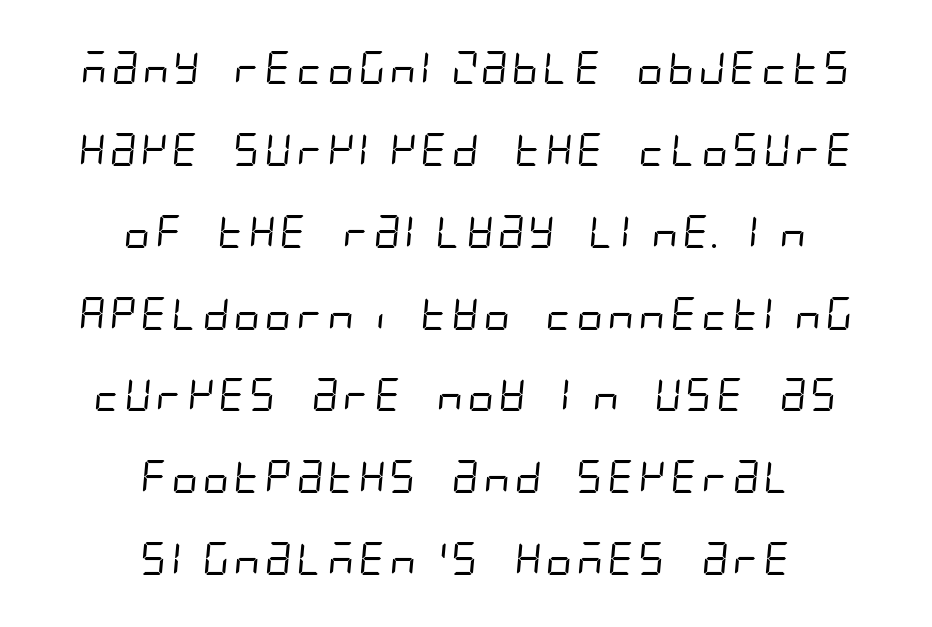
Visually the block forms a symmetrical silhouette, jagged on both flanks. Summary of vertical rhythm: relaxed, with wide interline spacing. Regarding serifs, this sample does without them. Check under the words: just untouched page.
